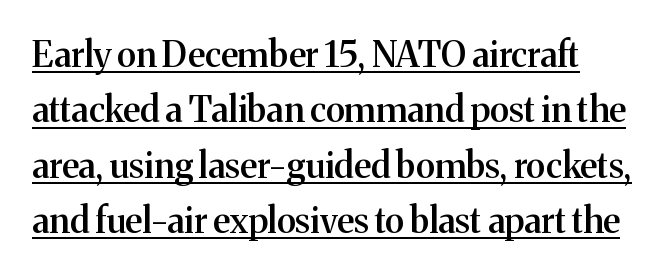
{"serif": "yes", "italic": "no", "bold": "semi", "weight": "semibold", "width": "normal", "stroke_contrast": "medium", "x_height": "medium", "monospaced": "no", "underline": "yes", "line_spacing": "normal", "line_spacing_ratio": 1.58, "letter_spacing": "normal", "letter_spacing_em": 0.0, "glyph_px": 35}
